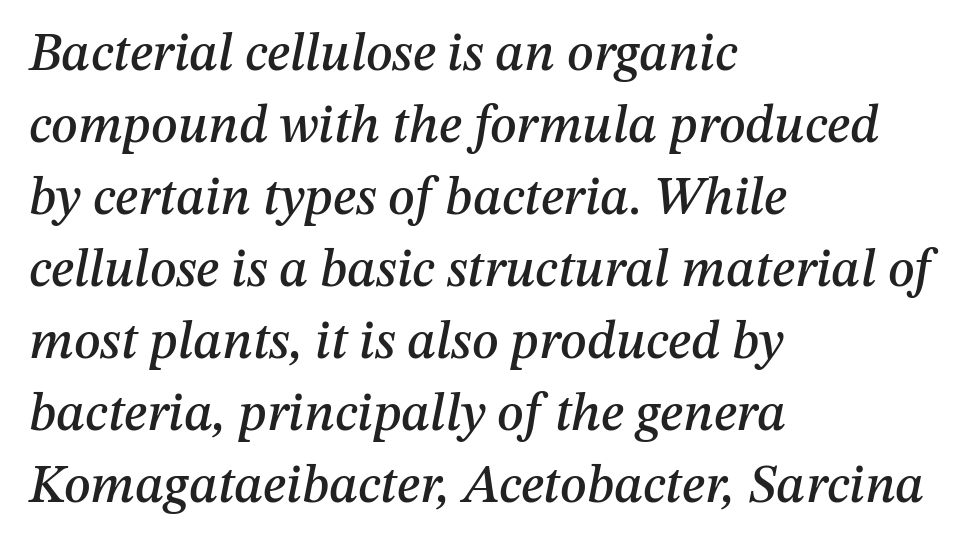
Q: Is the text italic (slanted)? A: Yes, it leans right by about 12 degrees.
Q: Is the text underlined? A: No.
Q: How is the paragraph aligned? A: Left-aligned.
Q: Is the spacing between letters normal or unusually wide? A: Normal.
Q: Is the spacing between lines tight, normal or loose? A: Normal.
Q: Width (condensed, normal, or wide)? A: Normal.
Q: Stroke contrast? A: Medium.
Q: x-height? A: Medium.
Q: Monospaced? A: No.
